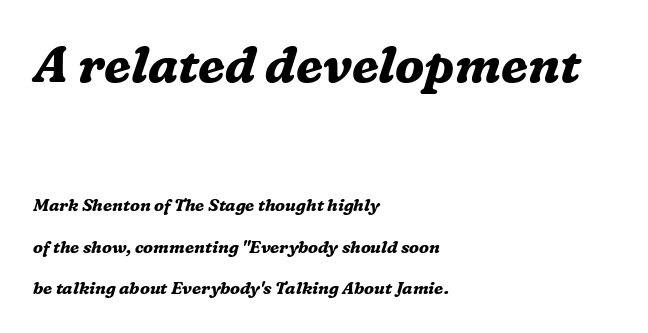
The strip under each line holds only bare page. You could not count columns in this text — the font is proportionally spaced. The letters are bold, with thick, heavy strokes. Scale decreases going downward across the two blocks.
